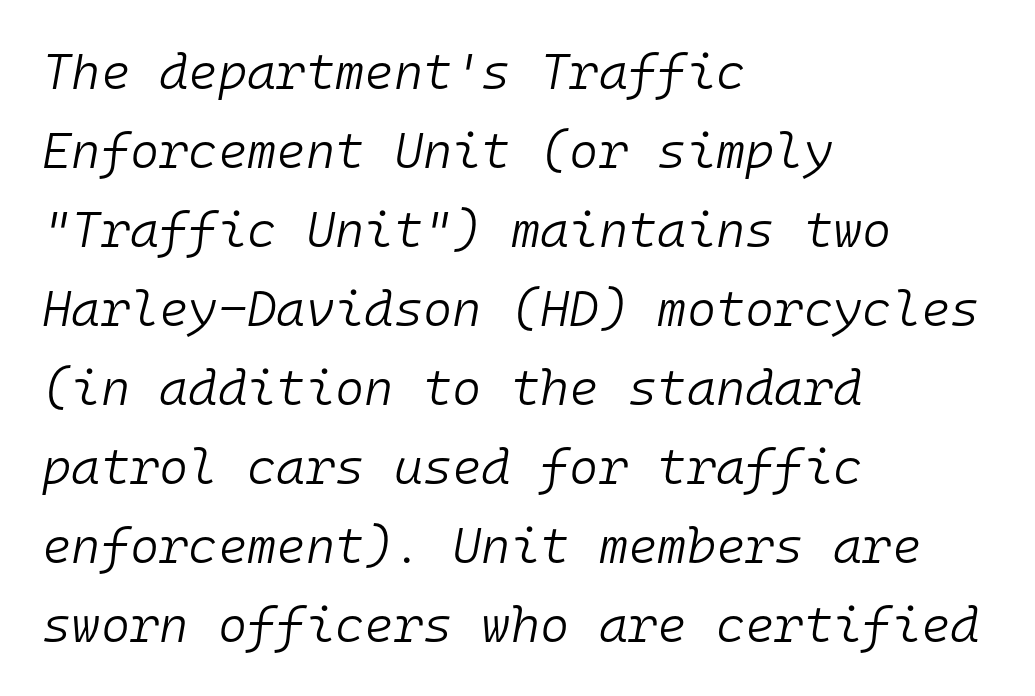
The image shows 50 px light type, italic (leaning right), monospaced; set left-aligned, normal line spacing (1.58x), normal letter spacing, not underlined; low stroke contrast and a medium x-height.
